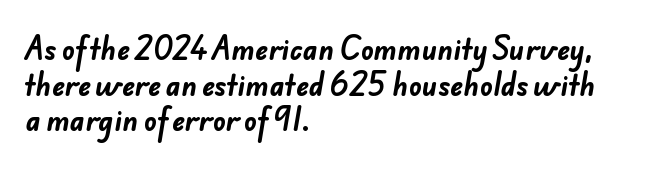
Q: Is the text bold? A: Yes.
Q: Is the text underlined? A: No.
Q: How is the paragraph aligned? A: Left-aligned.
Q: Is the spacing between letters normal or unusually wide? A: Normal.
Q: Is the spacing between lines tight, normal or loose? A: Normal.
